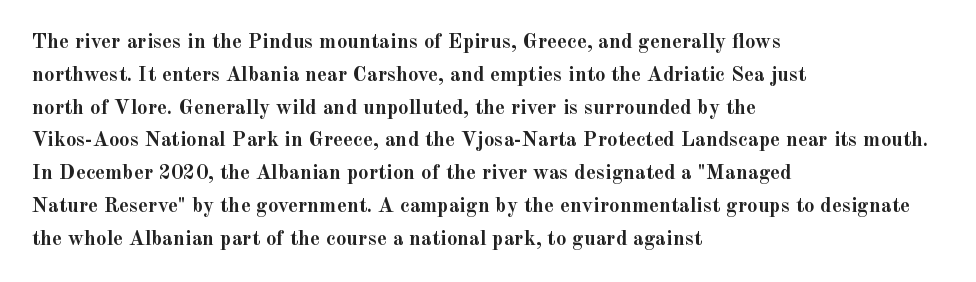
Weight check: bold — yes, fully. This rendering features lettering with no underline. This is the regular roman posture of the typeface. Is there much room between lines? A standard amount, neither cramped nor airy. No extra tracking has been applied to these lines. The rag falls on the right side of this text block.
